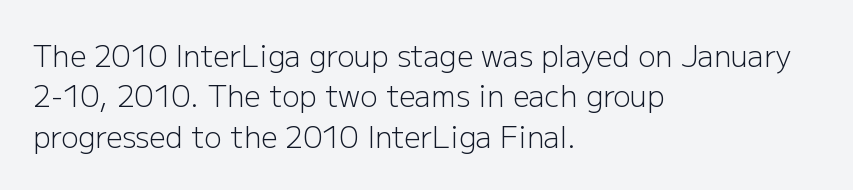
Q: Is the text bold? A: No.
Q: Is the text italic (slanted)? A: No, it is upright.
Q: Is the typeface a serif or a sans-serif typeface? A: Sans-serif.
Q: Is the text underlined? A: No.
Q: How is the paragraph aligned? A: Left-aligned.
Q: Is the spacing between letters normal or unusually wide? A: Normal.
Q: Is the spacing between lines tight, normal or loose? A: Normal.
Q: Width (condensed, normal, or wide)? A: Normal.
Q: Stroke contrast? A: Low.
Q: x-height? A: Medium.
Q: Monospaced? A: No.
